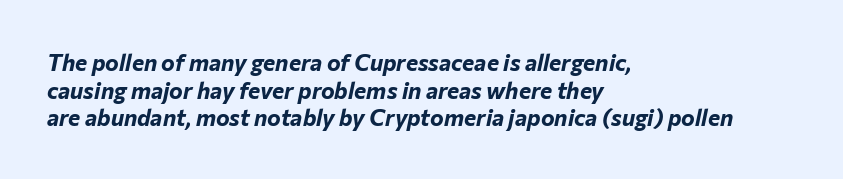
Left-aligned paragraph, ragged on the right. Looking at the ascenders, they clearly lean. Each word holds together tightly as a unit, with standard inter-letter gaps. Only glyphs here, with clear space below each row.
